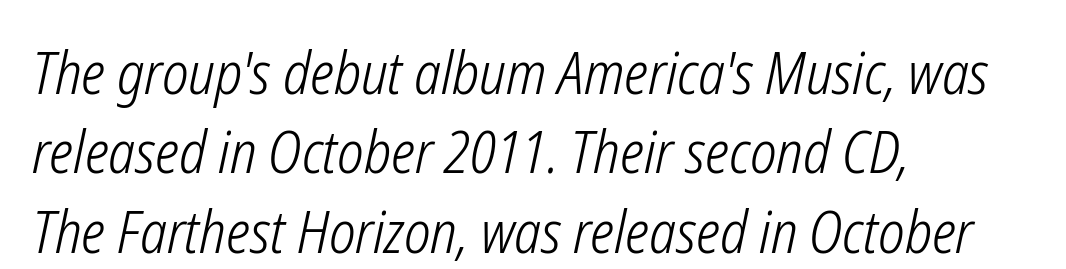
The image shows 58 px light, condensed type, italic (leaning right); set left-aligned, normal line spacing (1.37x), normal letter spacing, not underlined; low stroke contrast and a medium x-height.
